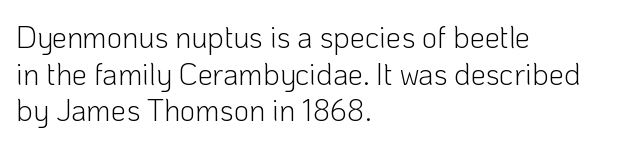
Classification — sans serif. Each letter keeps its own natural width here, so spacing adapts to shape. Check under the words: just untouched page. Observe the ordinary spacing: letters are neighbours, not strangers. This sample uses an upright cut, with every glyph sitting square on the baseline.
